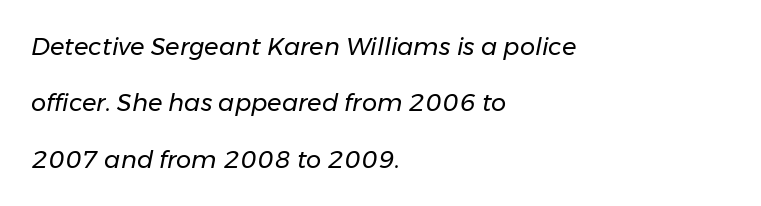
{"italic": "yes", "lean": "right", "slant_degrees": 11, "bold": "no", "underline": "no", "align": "left", "line_spacing": "loose", "line_spacing_ratio": 2.35, "letter_spacing": "normal", "letter_spacing_em": 0.0, "glyph_px": 24}
